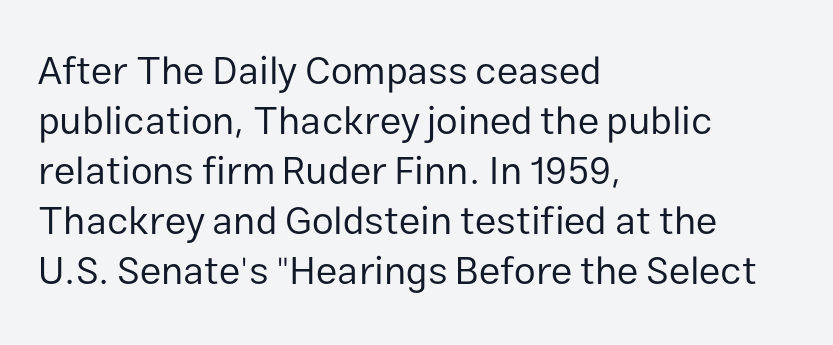
{"serif": "no", "italic": "no", "bold": "no", "weight": "regular", "width": "normal", "stroke_contrast": "low", "x_height": "medium", "monospaced": "no", "underline": "no", "align": "left", "line_spacing": "normal", "line_spacing_ratio": 1.28, "letter_spacing": "normal", "letter_spacing_em": 0.0, "glyph_px": 39}
